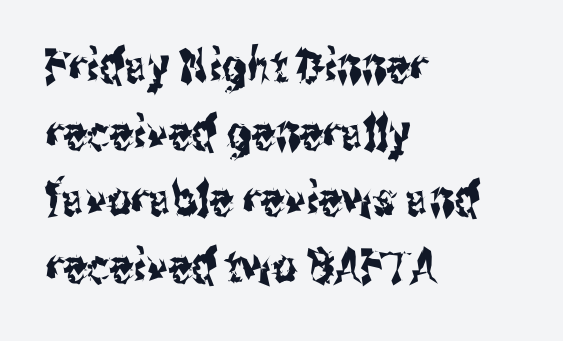
The rendering shows plain stroke endings on the letterforms — a sans-serif design. Check the space under the baseline: it is left empty. If you drew a line through each stem, it would be perfectly vertical. Horizontally, the lines are justified to the leading edge only.
